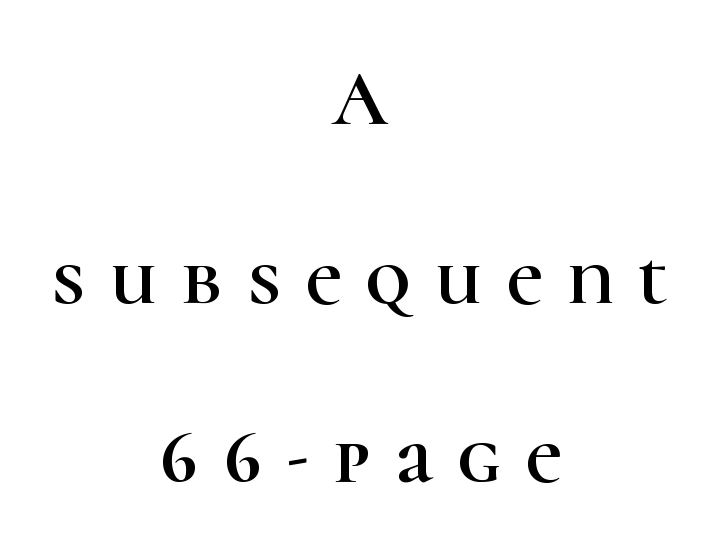
Q: Is the text italic (slanted)? A: No, it is upright.
Q: Is the typeface a serif or a sans-serif typeface? A: Serif.
Q: Is the text underlined? A: No.
Q: How is the paragraph aligned? A: Centered.
Q: Is the spacing between letters normal or unusually wide? A: Unusually wide.
Q: Is the spacing between lines tight, normal or loose? A: Loose.
Q: Width (condensed, normal, or wide)? A: Normal.
Q: Stroke contrast? A: High.
Q: x-height? A: Medium.
Q: Monospaced? A: No.
